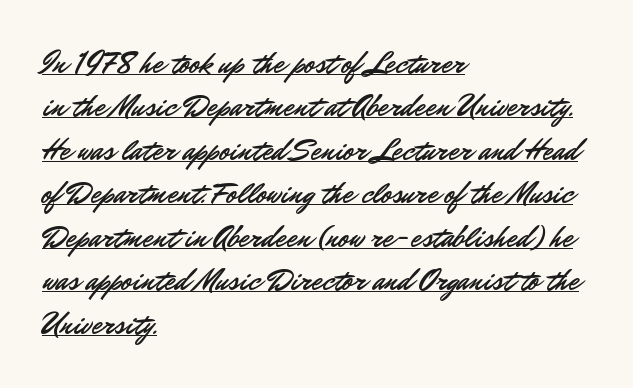
{"serif": "no", "width": "normal", "stroke_contrast": "low", "x_height": "small", "monospaced": "no", "underline": "yes", "align": "left", "line_spacing": "normal", "line_spacing_ratio": 1.45, "letter_spacing": "normal", "letter_spacing_em": 0.0, "glyph_px": 30}
